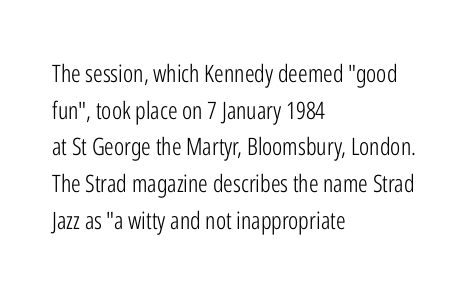
Q: Is the text bold? A: No.
Q: Is the text italic (slanted)? A: No, it is upright.
Q: Is the text underlined? A: No.
Q: How is the paragraph aligned? A: Left-aligned.
Q: Is the spacing between letters normal or unusually wide? A: Normal.
Q: Is the spacing between lines tight, normal or loose? A: Normal.
